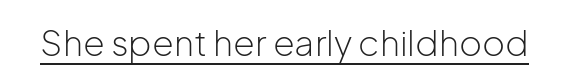
The image shows 35 px light sans-serif type, upright; set normal letter spacing, underlined; low stroke contrast and a medium x-height.
